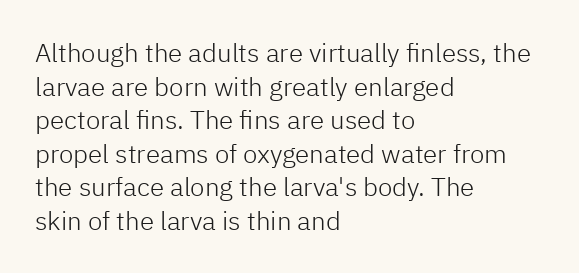
{"italic": "no", "bold": "no", "underline": "no", "align": "left", "line_spacing": "normal", "line_spacing_ratio": 1.29, "letter_spacing": "normal", "letter_spacing_em": 0.0, "glyph_px": 26}
